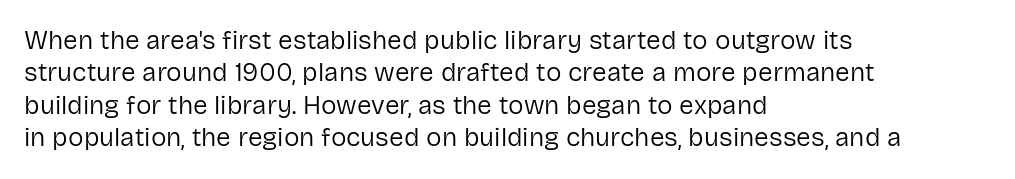
{"italic": "no", "bold": "no", "underline": "no", "align": "left", "line_spacing": "normal", "line_spacing_ratio": 1.25, "letter_spacing": "normal", "letter_spacing_em": 0.0, "glyph_px": 26}
